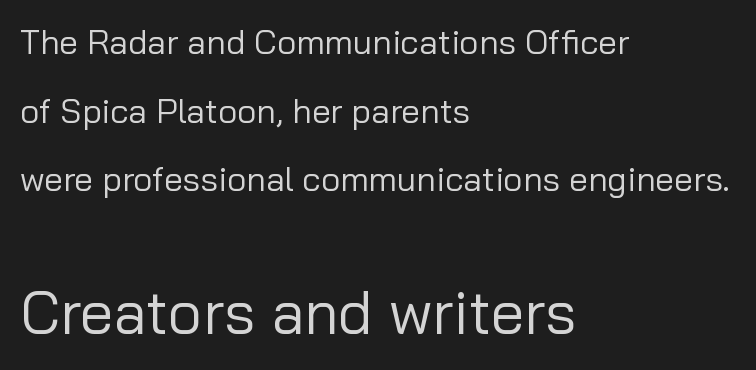
Q: Is the text bold? A: No.
Q: Is the text italic (slanted)? A: No, it is upright.
Q: Is the typeface a serif or a sans-serif typeface? A: Sans-serif.
Q: Is the text underlined? A: No.
Q: How is the paragraph aligned? A: Left-aligned.
Q: Is the spacing between letters normal or unusually wide? A: Normal.
Q: Is the spacing between lines tight, normal or loose? A: Loose.
Q: Which block of text is set in a larger size, the first (top) or the second (bottom)? A: The second (bottom) one.
Q: Width (condensed, normal, or wide)? A: Normal.
Q: Stroke contrast? A: Low.
Q: x-height? A: Medium.
Q: Monospaced? A: No.
